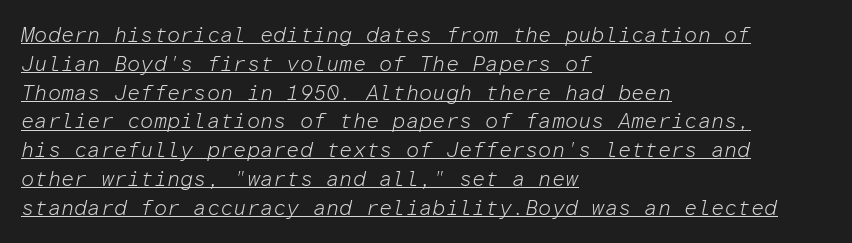
Q: Is the text bold? A: No.
Q: Is the text italic (slanted)? A: Yes, it leans right by about 12 degrees.
Q: Is the text underlined? A: Yes.
Q: How is the paragraph aligned? A: Left-aligned.
Q: Is the spacing between letters normal or unusually wide? A: Normal.
Q: Is the spacing between lines tight, normal or loose? A: Normal.
